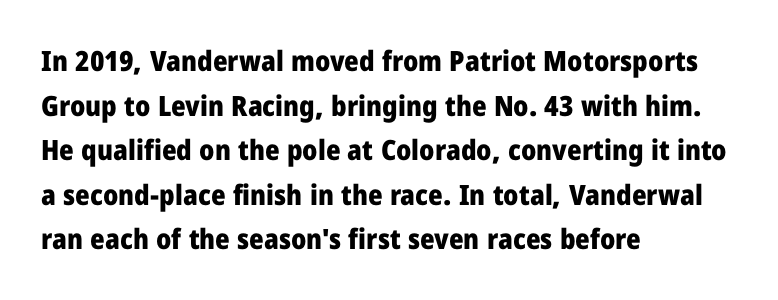
{"serif": "no", "italic": "no", "bold": "yes", "weight": "heavy", "width": "normal", "stroke_contrast": "low", "x_height": "medium", "monospaced": "no", "underline": "no", "align": "left", "line_spacing": "normal", "line_spacing_ratio": 1.59, "letter_spacing": "normal", "letter_spacing_em": 0.0, "glyph_px": 28}
